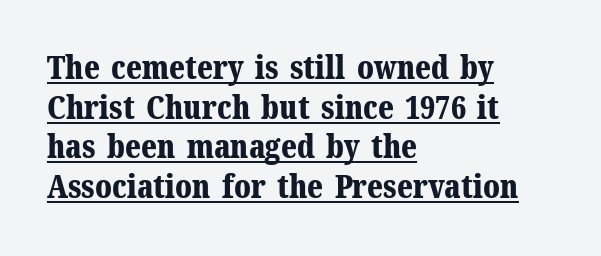
The image shows 32 px bold serif type, upright; set left-aligned, line spacing 1.24x, normal letter spacing, underlined; medium stroke contrast and a medium x-height.
